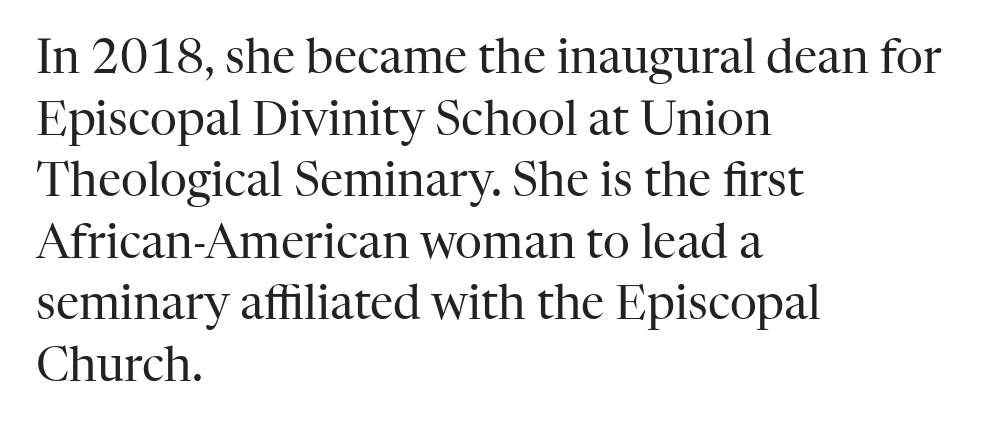
These lines keep a tight, regular rhythm from letter to letter. Looks like regular typesetting: each glyph gets only the width it needs. Does the leading feel generous? No, just average. No chunkiness to these letters — they're not bold. The face used here is seriffed, in the tradition of book romans. Does the copy run flush right? No — it runs flush left.
